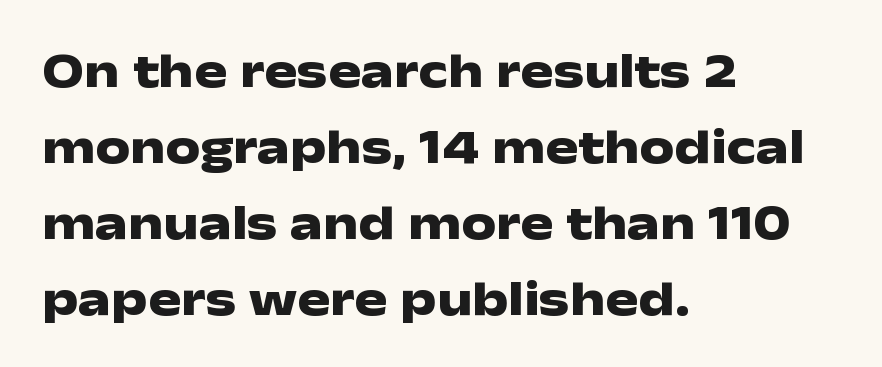
Nobody drew a line under any word here. Each glyph is drawn with heavy, bold strokes. Caption: multi-line text, flush left, ragged right. These lines are rendered in a variable-pitch font.
